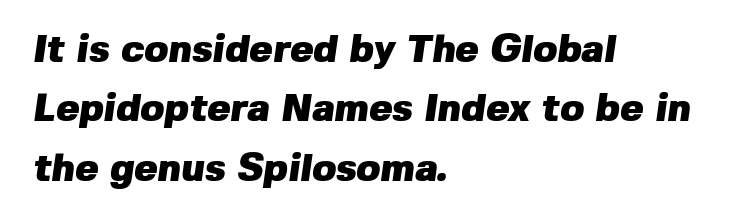
The image shows 39 px heavy sans-serif type; set left-aligned, normal line spacing (1.52x), normal letter spacing, not underlined; low stroke contrast and a medium x-height.
